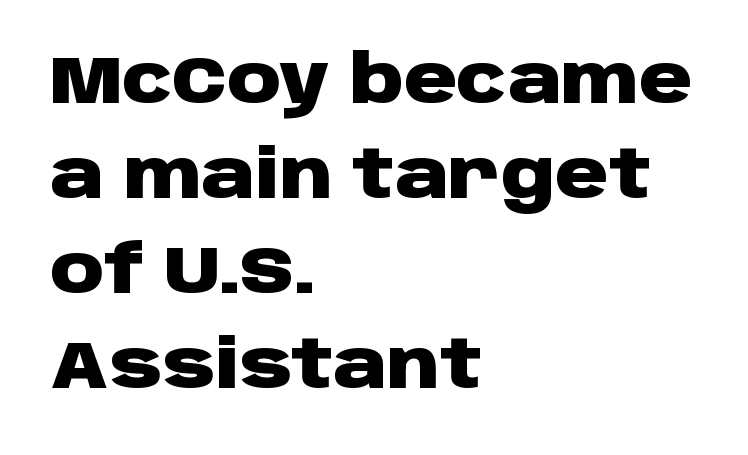
What kind of face is this? One without serifs — a sans. The ragged edge is on the right, which tells us the setting is flush left. The passage shown stacks its lines at a standard gap. Has an underline been added? It has not. Looks like regular typesetting: each glyph gets only the width it needs.
